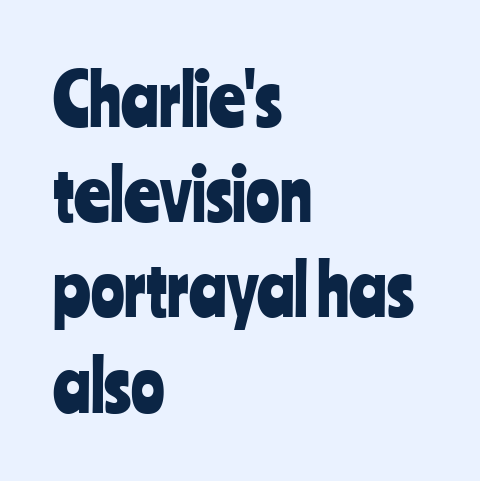
Q: Is the text italic (slanted)? A: No, it is upright.
Q: Is the typeface a serif or a sans-serif typeface? A: Sans-serif.
Q: Is the text underlined? A: No.
Q: How is the paragraph aligned? A: Left-aligned.
Q: Is the spacing between letters normal or unusually wide? A: Normal.
Q: Is the spacing between lines tight, normal or loose? A: Normal.
Q: Width (condensed, normal, or wide)? A: Condensed.
Q: Stroke contrast? A: Low.
Q: x-height? A: Medium.
Q: Monospaced? A: No.
